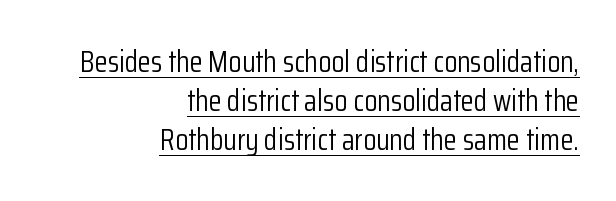
Q: Is the text bold? A: No.
Q: Is the text italic (slanted)? A: No, it is upright.
Q: Is the typeface a serif or a sans-serif typeface? A: Sans-serif.
Q: Is the text underlined? A: Yes.
Q: How is the paragraph aligned? A: Right-aligned.
Q: Is the spacing between letters normal or unusually wide? A: Normal.
Q: Is the spacing between lines tight, normal or loose? A: Normal.
Q: Width (condensed, normal, or wide)? A: Condensed.
Q: Stroke contrast? A: Low.
Q: x-height? A: Medium.
Q: Monospaced? A: No.
